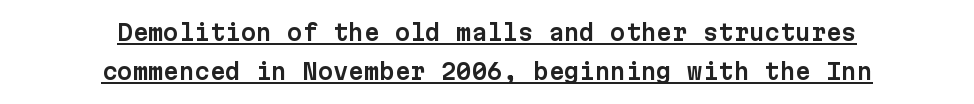
Q: Is the text italic (slanted)? A: No, it is upright.
Q: Is the text underlined? A: Yes.
Q: How is the paragraph aligned? A: Centered.
Q: Is the spacing between letters normal or unusually wide? A: Normal.
